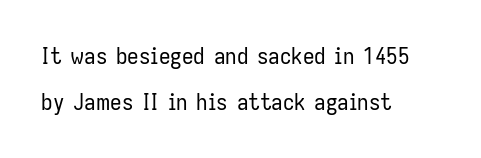
The image shows 23 px text type, upright; set left-aligned, loose line spacing (2.0x), normal letter spacing, not underlined.
